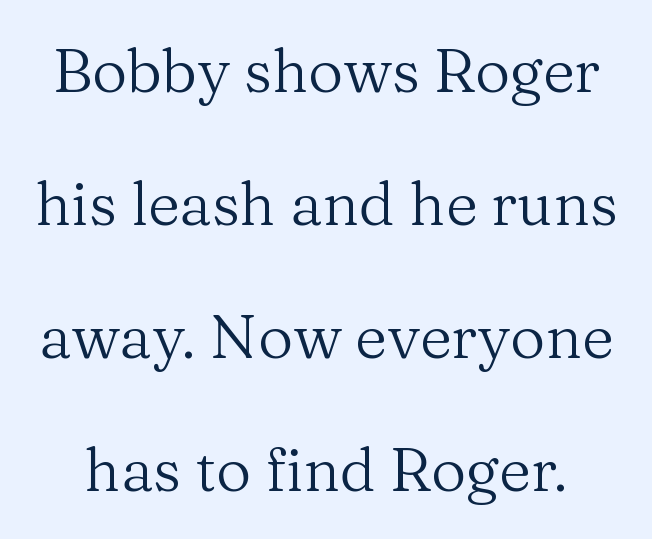
The image shows 61 px regular-weight serif type, upright; set loose line spacing (2.18x), normal letter spacing, not underlined; medium stroke contrast and a medium x-height.
